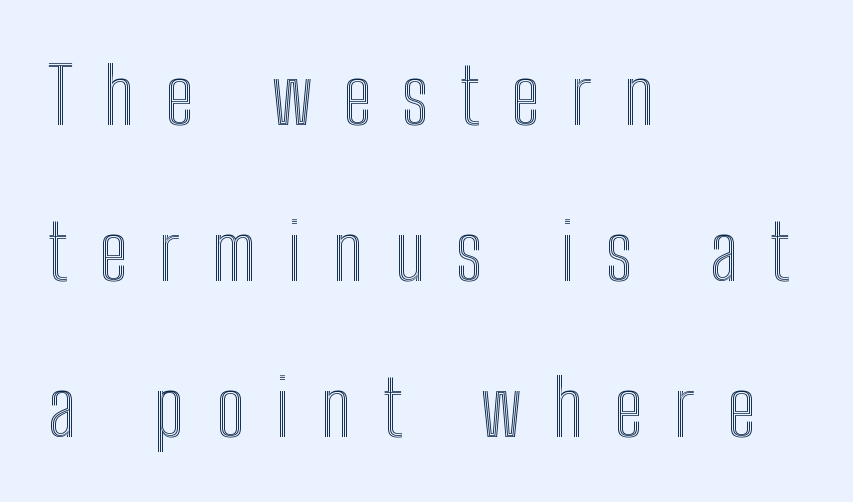
Q: Is the text italic (slanted)? A: No, it is upright.
Q: Is the text underlined? A: No.
Q: How is the paragraph aligned? A: Left-aligned.
Q: Is the spacing between letters normal or unusually wide? A: Unusually wide.
Q: Is the spacing between lines tight, normal or loose? A: Loose.
Q: Width (condensed, normal, or wide)? A: Condensed.
Q: x-height? A: Medium.
Q: Monospaced? A: No.
